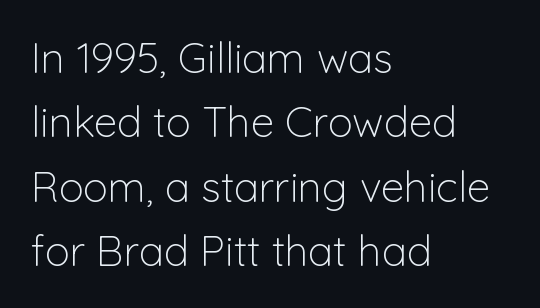
The image shows 42 px light sans-serif type, upright; set left-aligned, normal line spacing (1.53x), normal letter spacing, not underlined; low stroke contrast and a medium x-height.
